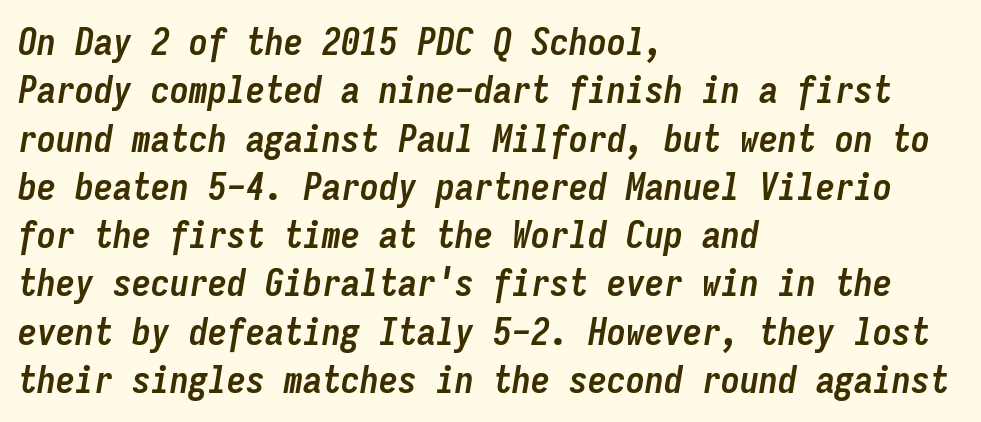
Q: Is the text bold? A: Yes.
Q: Is the text italic (slanted)? A: Yes, it leans right by about 9 degrees.
Q: Is the text underlined? A: No.
Q: How is the paragraph aligned? A: Left-aligned.
Q: Is the spacing between letters normal or unusually wide? A: Normal.
Q: Is the spacing between lines tight, normal or loose? A: Normal.
Q: Width (condensed, normal, or wide)? A: Condensed.
Q: Stroke contrast? A: Low.
Q: x-height? A: Medium.
Q: Monospaced? A: Yes.
